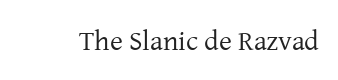
Q: Is the text bold? A: No.
Q: Is the text italic (slanted)? A: No, it is upright.
Q: Is the typeface a serif or a sans-serif typeface? A: Serif.
Q: Is the text underlined? A: No.
Q: Is the spacing between letters normal or unusually wide? A: Normal.
Q: Width (condensed, normal, or wide)? A: Normal.
Q: Stroke contrast? A: Low.
Q: x-height? A: Medium.
Q: Monospaced? A: No.
